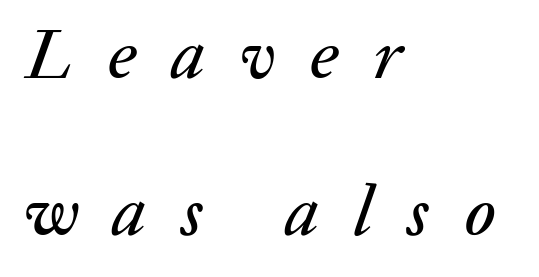
Q: Is the text italic (slanted)? A: Yes, it leans right by about 20 degrees.
Q: Is the text underlined? A: No.
Q: How is the paragraph aligned? A: Left-aligned.
Q: Is the spacing between letters normal or unusually wide? A: Unusually wide.
Q: Is the spacing between lines tight, normal or loose? A: Loose.
Q: Width (condensed, normal, or wide)? A: Normal.
Q: Stroke contrast? A: Medium.
Q: x-height? A: Medium.
Q: Monospaced? A: No.
